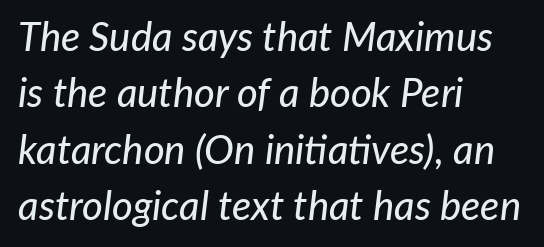
Think of a printed novel: that variable character pitch is what you see here. Which margin do the lines hug? The left one — the right edge is uneven. The rendering uses a moderate line-height, typical for paragraphs. Would a proofreader flag this as italicized? Yes. Inter-character spacing is left at the font's built-in metrics.
